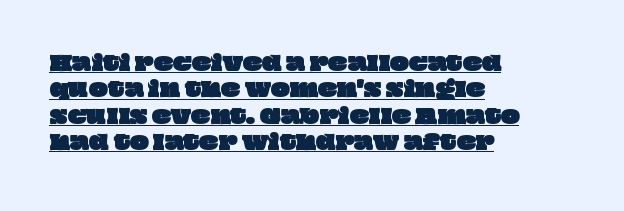
The image shows 20 px text type; set left-aligned, normal line spacing (1.32x), normal letter spacing, underlined.
